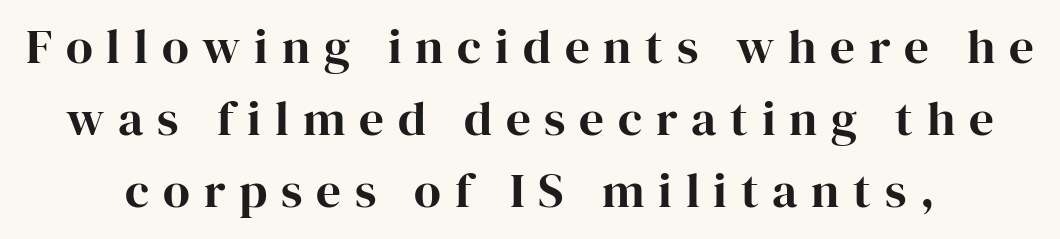
{"serif": "yes", "italic": "no", "width": "normal", "stroke_contrast": "high", "x_height": "medium", "monospaced": "no", "underline": "no", "line_spacing": "normal", "line_spacing_ratio": 1.47, "letter_spacing": "wide", "letter_spacing_em": 0.28, "glyph_px": 49}
